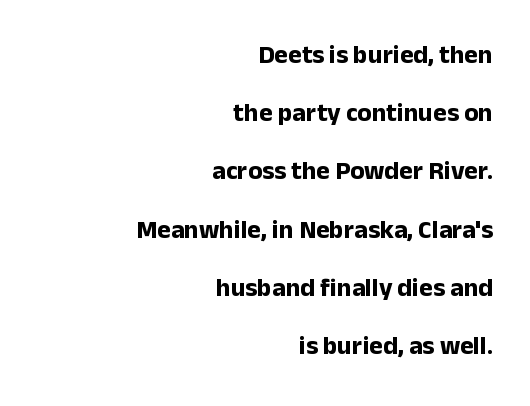
Q: Is the text bold? A: Yes.
Q: Is the text italic (slanted)? A: No, it is upright.
Q: Is the text underlined? A: No.
Q: How is the paragraph aligned? A: Right-aligned.
Q: Is the spacing between letters normal or unusually wide? A: Normal.
Q: Is the spacing between lines tight, normal or loose? A: Loose.
